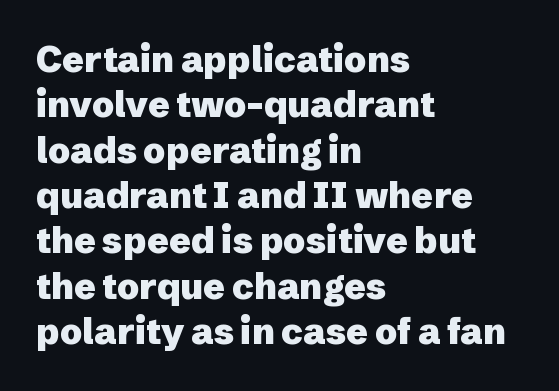
Q: Is the text bold? A: Yes.
Q: Is the text italic (slanted)? A: No, it is upright.
Q: Is the typeface a serif or a sans-serif typeface? A: Sans-serif.
Q: Is the text underlined? A: No.
Q: How is the paragraph aligned? A: Left-aligned.
Q: Is the spacing between letters normal or unusually wide? A: Normal.
Q: Is the spacing between lines tight, normal or loose? A: Normal.
Q: Width (condensed, normal, or wide)? A: Normal.
Q: Stroke contrast? A: Low.
Q: x-height? A: Medium.
Q: Monospaced? A: No.
